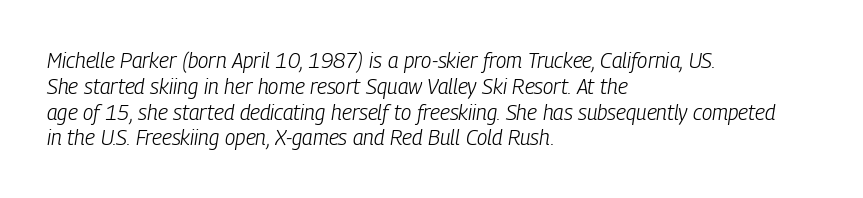
The image shows 21 px text type, italic (leaning right); set left-aligned, line spacing 1.23x, normal letter spacing, not underlined.
